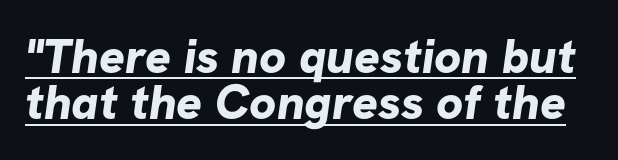
Regarding serifs, this sample does without them. Tightly led — the rows are bunched. Students, note that the glyphs here touch the page at normal intervals. The passage shown is typed in a proportional face where columns would drift. The face used here appears with an underline applied. The characters look thick and weighty, a clear bold.
